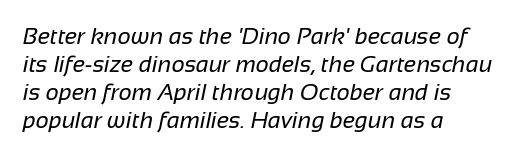
{"bold": "no", "underline": "no", "align": "left", "line_spacing_ratio": 1.22, "letter_spacing": "normal", "letter_spacing_em": 0.0, "glyph_px": 23}
